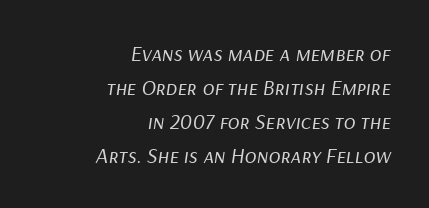
The image shows 22 px text type, italic (leaning right); set right-aligned, normal line spacing (1.54x), normal letter spacing, not underlined.
